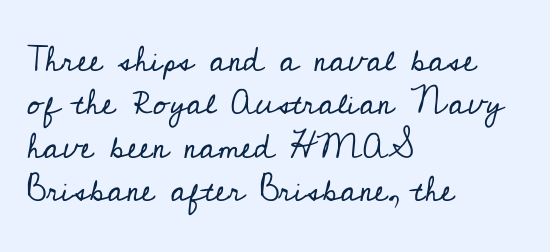
Font category for this specimen: serif. Caption: face not bold, strokes unweighted. These lines are rendered in a variable-pitch font. Left-aligned paragraph, ragged on the right. The zone under the glyphs is completely vacant.
